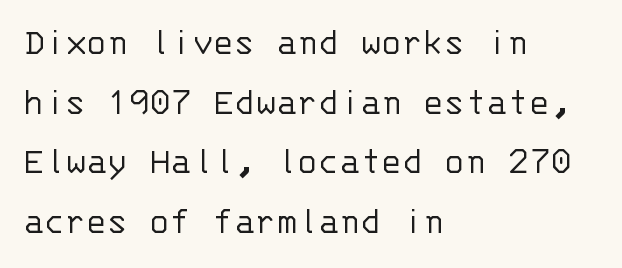
Q: Is the text bold? A: No.
Q: Is the text italic (slanted)? A: No, it is upright.
Q: Is the typeface a serif or a sans-serif typeface? A: Sans-serif.
Q: Is the text underlined? A: No.
Q: How is the paragraph aligned? A: Left-aligned.
Q: Is the spacing between letters normal or unusually wide? A: Normal.
Q: Is the spacing between lines tight, normal or loose? A: Normal.
Q: Width (condensed, normal, or wide)? A: Normal.
Q: Stroke contrast? A: Low.
Q: x-height? A: Large.
Q: Monospaced? A: Yes.
